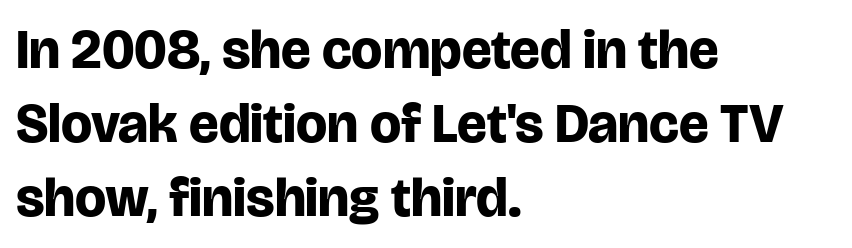
The image shows 55 px bold sans-serif type, upright; set left-aligned, normal line spacing (1.35x), normal letter spacing, not underlined; low stroke contrast and a large x-height.
